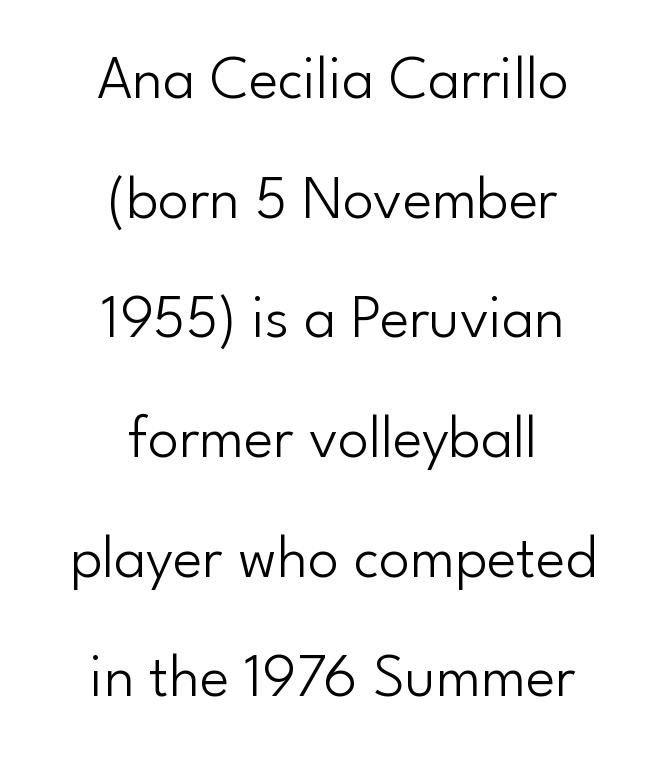
The lines in this sample share a center point and differ in where they start and stop. Leading is clearly above the norm, producing a sparse column. Lines of text with bare space underneath. Are there feet on the stems? There aren't — it's a sans. A roman cut, with each character standing at attention.
